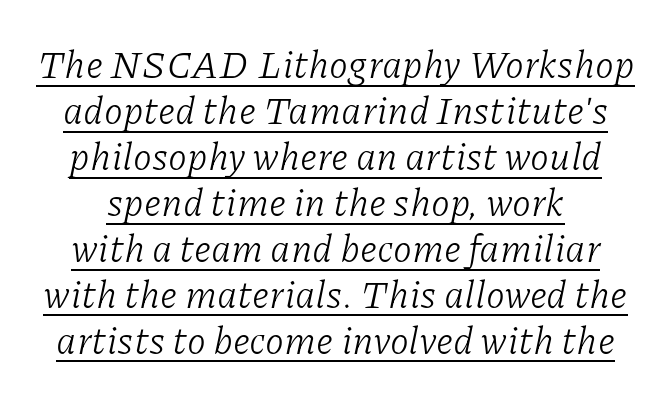
Q: Is the text bold? A: No.
Q: Is the text italic (slanted)? A: Yes, it leans right by about 11 degrees.
Q: Is the typeface a serif or a sans-serif typeface? A: Serif.
Q: Is the text underlined? A: Yes.
Q: Is the spacing between letters normal or unusually wide? A: Normal.
Q: Width (condensed, normal, or wide)? A: Normal.
Q: Stroke contrast? A: Low.
Q: x-height? A: Medium.
Q: Monospaced? A: No.
